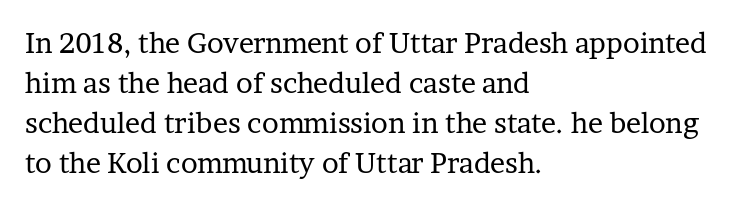
Q: Is the text bold? A: No.
Q: Is the text italic (slanted)? A: No, it is upright.
Q: Is the typeface a serif or a sans-serif typeface? A: Serif.
Q: Is the text underlined? A: No.
Q: How is the paragraph aligned? A: Left-aligned.
Q: Is the spacing between letters normal or unusually wide? A: Normal.
Q: Is the spacing between lines tight, normal or loose? A: Normal.
Q: Width (condensed, normal, or wide)? A: Normal.
Q: Stroke contrast? A: Low.
Q: x-height? A: Medium.
Q: Monospaced? A: No.
